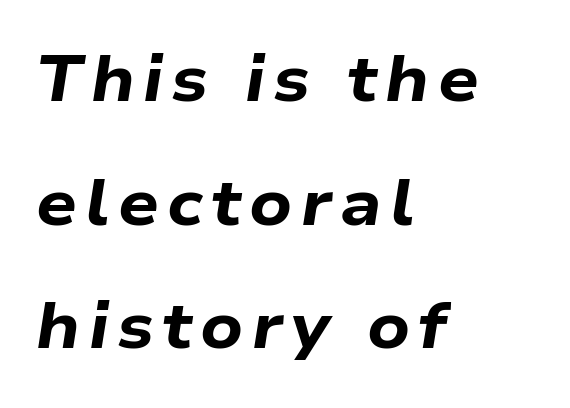
The image shows 64 px bold, wide type, italic (leaning right); set left-aligned, loose line spacing (1.93x), not underlined; low stroke contrast and a medium x-height.
